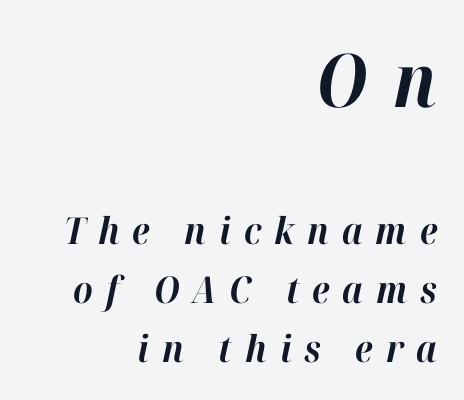
Q: Is the text bold? A: Yes.
Q: Is the text italic (slanted)? A: Yes, it leans right by about 12 degrees.
Q: Is the text underlined? A: No.
Q: How is the paragraph aligned? A: Right-aligned.
Q: Is the spacing between letters normal or unusually wide? A: Unusually wide.
Q: Is the spacing between lines tight, normal or loose? A: Normal.
Q: Which block of text is set in a larger size, the first (top) or the second (bottom)? A: The first (top) one.
Q: Width (condensed, normal, or wide)? A: Normal.
Q: Stroke contrast? A: High.
Q: x-height? A: Medium.
Q: Monospaced? A: No.
